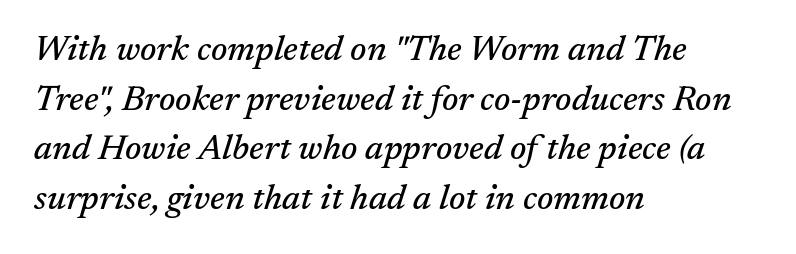
The image shows 35 px serif type, italic (leaning right); set left-aligned, normal line spacing (1.42x), normal letter spacing, not underlined; medium stroke contrast and a medium x-height.
